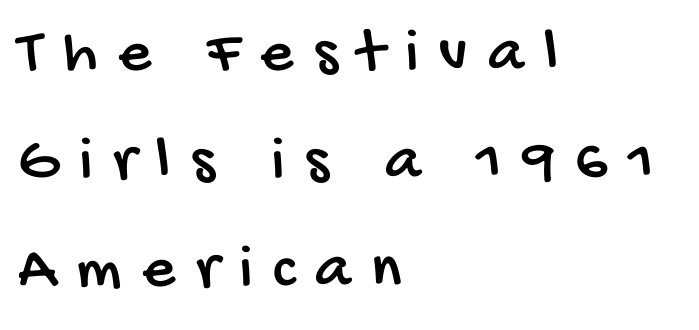
Q: Is the typeface a serif or a sans-serif typeface? A: Sans-serif.
Q: Is the text underlined? A: No.
Q: How is the paragraph aligned? A: Left-aligned.
Q: Is the spacing between letters normal or unusually wide? A: Unusually wide.
Q: Is the spacing between lines tight, normal or loose? A: Normal.
Q: Width (condensed, normal, or wide)? A: Condensed.
Q: Stroke contrast? A: Low.
Q: x-height? A: Large.
Q: Monospaced? A: No.
